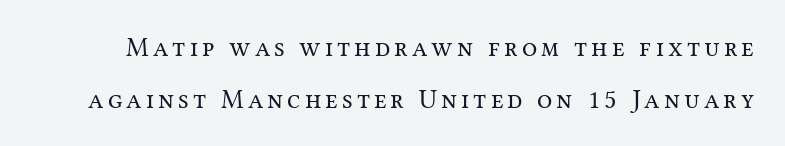
Q: Is the text bold? A: No.
Q: Is the text italic (slanted)? A: No, it is upright.
Q: Is the text underlined? A: No.
Q: Is the spacing between lines tight, normal or loose? A: Loose.
